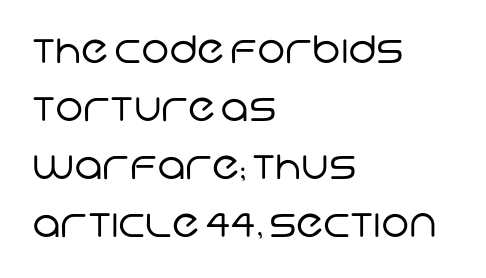
{"serif": "no", "bold": "no", "weight": "regular", "width": "normal", "stroke_contrast": "low", "x_height": "large", "monospaced": "no", "underline": "no", "align": "left", "line_spacing": "normal", "line_spacing_ratio": 1.53, "letter_spacing": "normal", "letter_spacing_em": 0.0, "glyph_px": 38}
